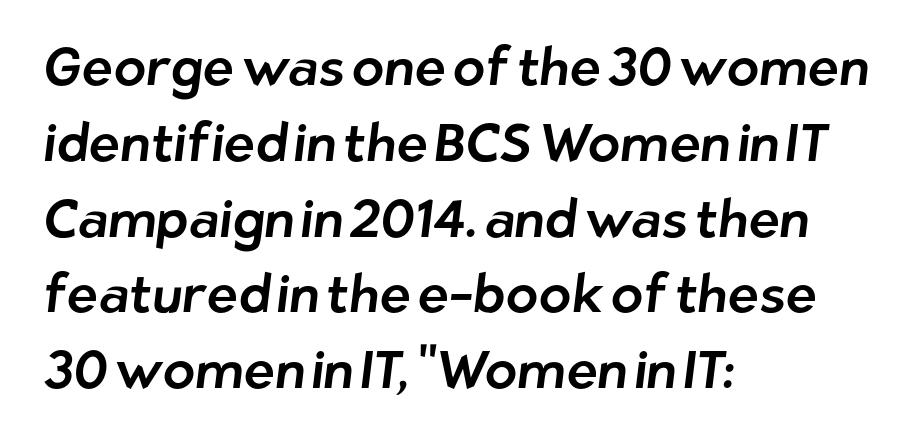
Q: Is the typeface a serif or a sans-serif typeface? A: Sans-serif.
Q: Is the text underlined? A: No.
Q: How is the paragraph aligned? A: Left-aligned.
Q: Is the spacing between letters normal or unusually wide? A: Normal.
Q: Is the spacing between lines tight, normal or loose? A: Normal.
Q: Width (condensed, normal, or wide)? A: Normal.
Q: Stroke contrast? A: Low.
Q: x-height? A: Medium.
Q: Monospaced? A: No.
